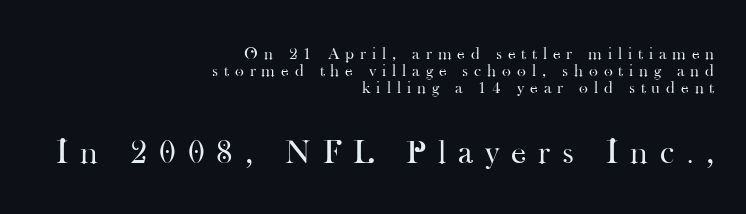
The strokes carry an ordinary text weight at most. In terms of posture, this sample is upright. Type style note: has serifs. The block of text is dense from top to bottom, with scant space between rows. Proportional: the letters do not fall into vertical columns.
